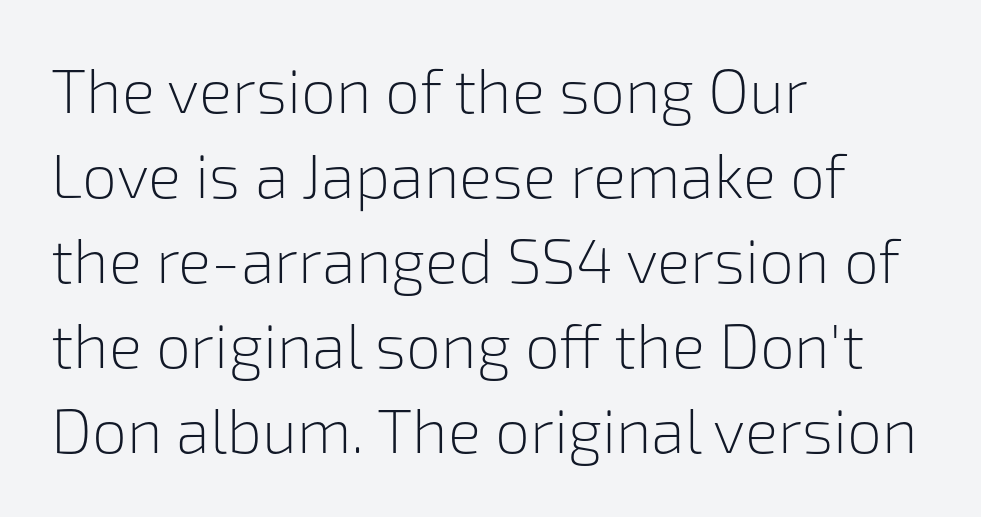
The image shows 62 px light sans-serif type, upright; set left-aligned, normal line spacing (1.37x), normal letter spacing, not underlined; low stroke contrast and a medium x-height.
